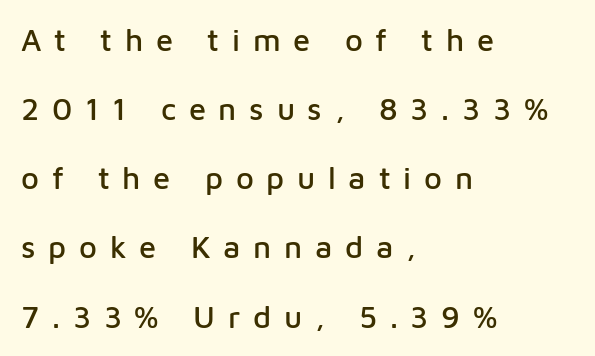
The image shows 31 px sans-serif type, upright; set left-aligned, loose line spacing (2.23x), unusually wide letter spacing (+0.41 em), not underlined; low stroke contrast and a medium x-height.
